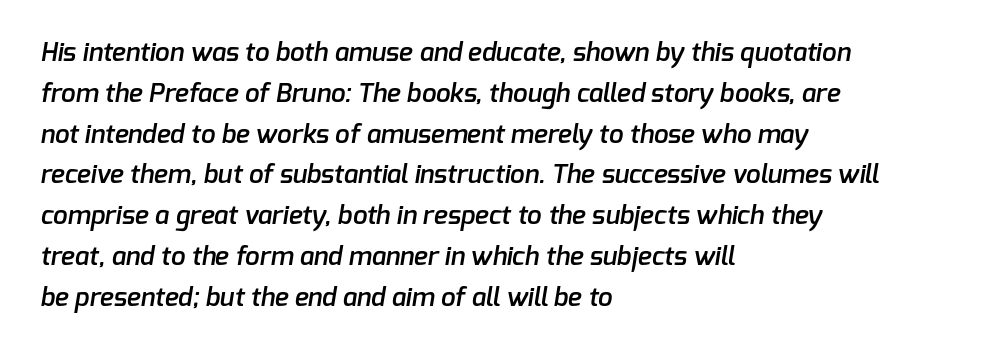
{"bold": "semi", "underline": "no", "align": "left", "line_spacing": "normal", "line_spacing_ratio": 1.57, "letter_spacing": "normal", "letter_spacing_em": 0.0, "glyph_px": 26}
